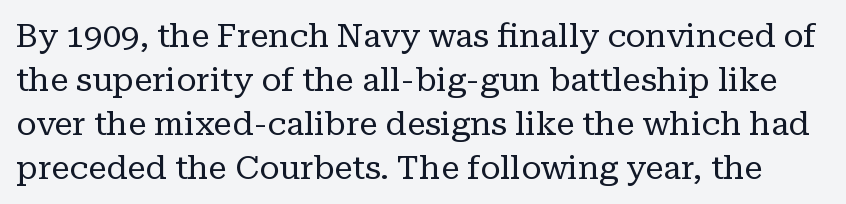
{"serif": "yes", "italic": "no", "bold": "no", "weight": "regular", "width": "normal", "stroke_contrast": "low", "x_height": "medium", "monospaced": "no", "underline": "no", "line_spacing": "normal", "line_spacing_ratio": 1.33, "letter_spacing": "normal", "letter_spacing_em": 0.0, "glyph_px": 33}
